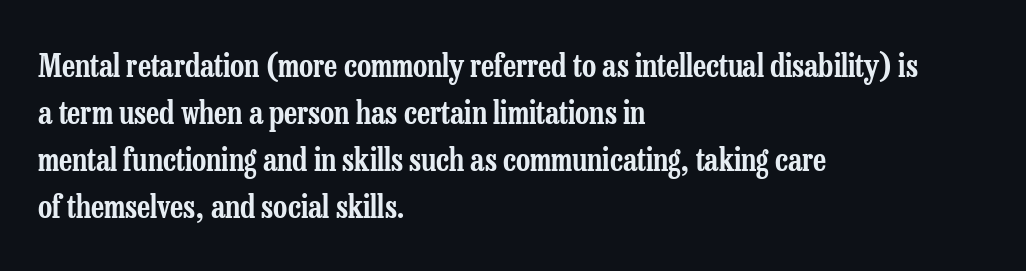
The image shows 31 px condensed serif type, upright; set left-aligned, normal line spacing (1.52x), normal letter spacing, not underlined; low stroke contrast and a medium x-height.
